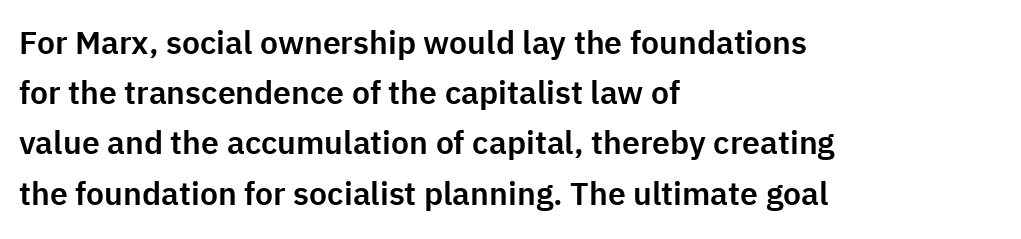
{"serif": "no", "italic": "no", "width": "normal", "stroke_contrast": "low", "x_height": "medium", "monospaced": "no", "underline": "no", "align": "left", "line_spacing": "normal", "line_spacing_ratio": 1.57, "letter_spacing": "normal", "letter_spacing_em": 0.0, "glyph_px": 32}
